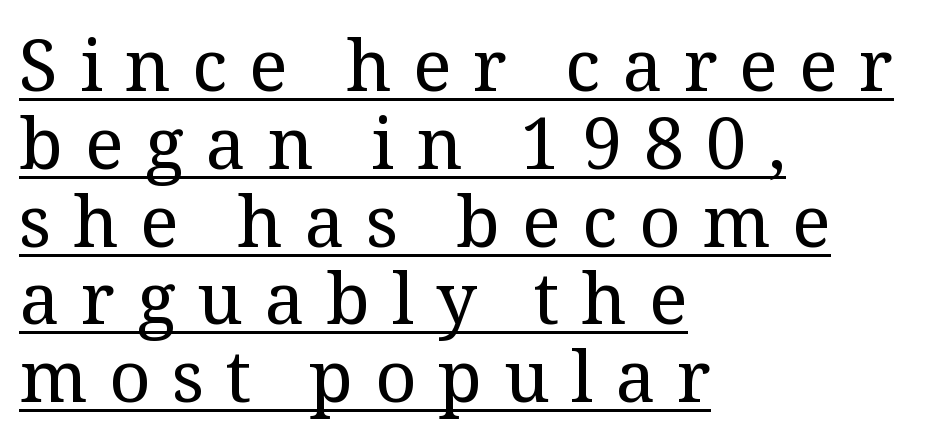
The image shows 72 px regular-weight serif type, upright; set left-aligned, tight line spacing (1.08x), unusually wide letter spacing (+0.3 em), underlined; medium stroke contrast and a medium x-height.
